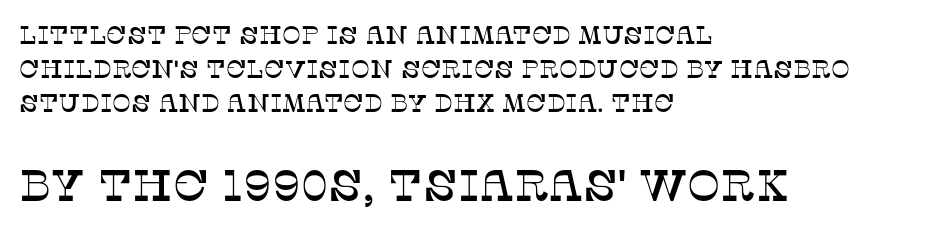
Q: Is the text italic (slanted)? A: No, it is upright.
Q: Is the typeface a serif or a sans-serif typeface? A: Serif.
Q: Is the text underlined? A: No.
Q: How is the paragraph aligned? A: Left-aligned.
Q: Is the spacing between letters normal or unusually wide? A: Normal.
Q: Is the spacing between lines tight, normal or loose? A: Normal.
Q: Which block of text is set in a larger size, the first (top) or the second (bottom)? A: The second (bottom) one.
Q: Width (condensed, normal, or wide)? A: Normal.
Q: Stroke contrast? A: Low.
Q: x-height? A: Large.
Q: Monospaced? A: No.
